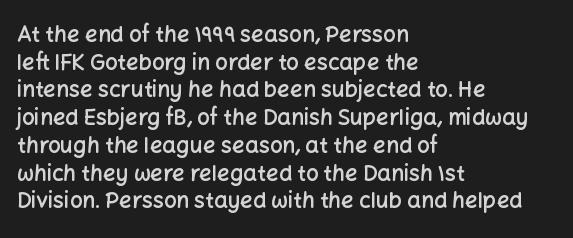
The image shows 22 px text type, upright; set left-aligned, normal line spacing (1.26x), normal letter spacing, not underlined.
